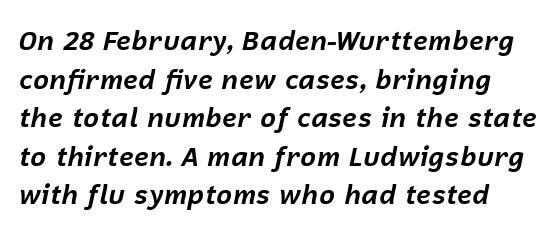
The specimen omits any rule beneath the text block's lines. The vertical gap from one line to the next is medium. Heavy-handed strokes throughout: this text is bold. Tracking here is standard; glyphs follow each other at the usual distance. The specimen reads as italic at a glance.
